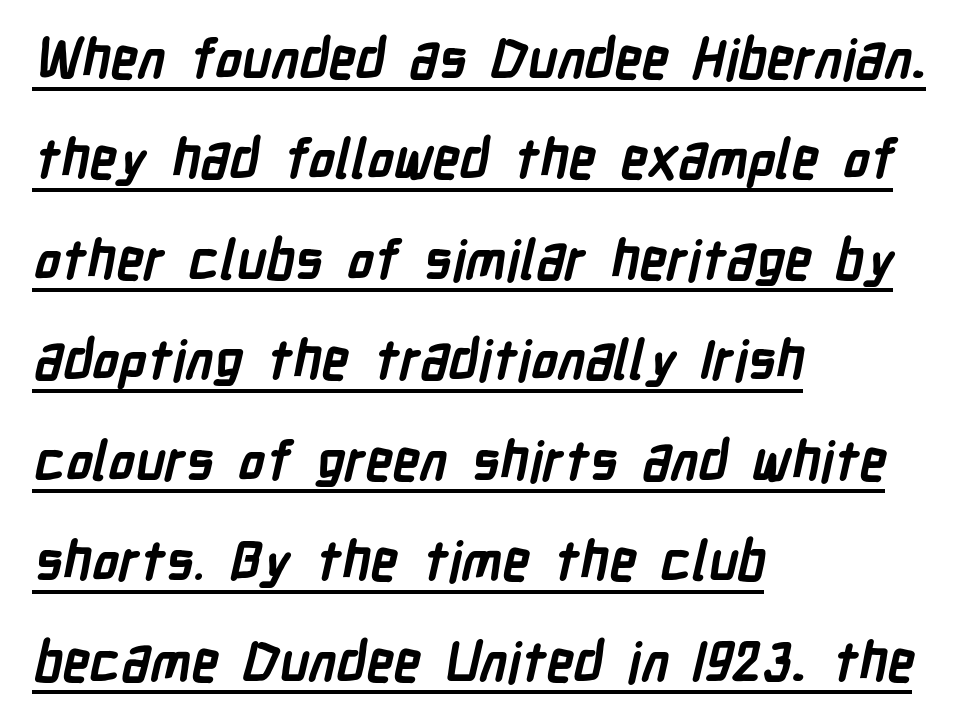
The image shows 54 px semibold, condensed sans-serif type; set left-aligned, line spacing 1.86x, normal letter spacing, underlined; low stroke contrast and a medium x-height.
